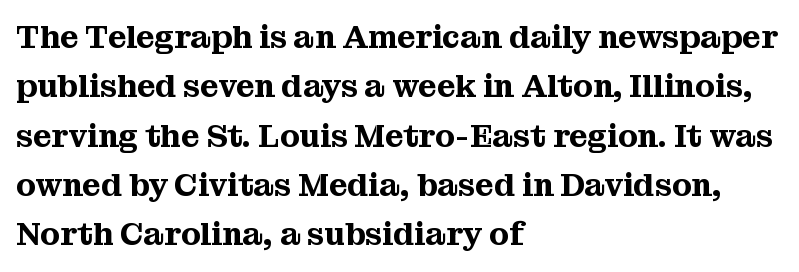
Here the glyphs are tracked normally, forming tight word shapes. The glyphs are unaccompanied by any horizontal stroke below them. These lines are set flush left with a ragged right edge. The designer went with a serif here, giving each stem small feet. A typesetter would call this leading conventional body-copy spacing.
